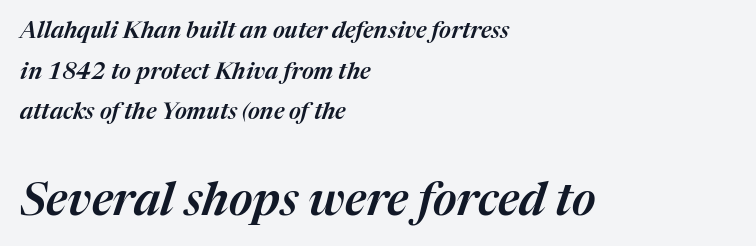
The image shows 46 px text type, italic (leaning right); set left-aligned, line spacing 1.77x, normal letter spacing, not underlined; the second (bottom) block is 2.0x larger; medium stroke contrast and a medium x-height.
